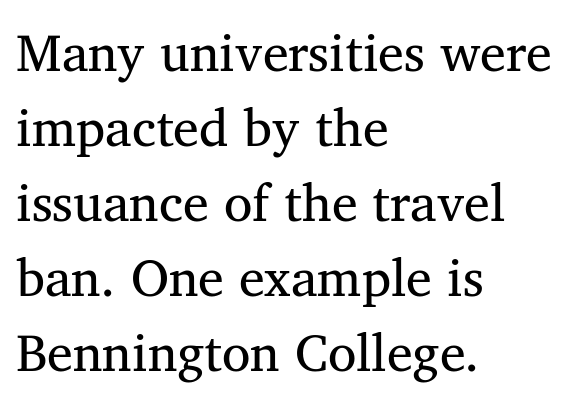
The image shows 52 px serif type, upright; set left-aligned, normal line spacing (1.44x), normal letter spacing, not underlined; medium stroke contrast and a medium x-height.
